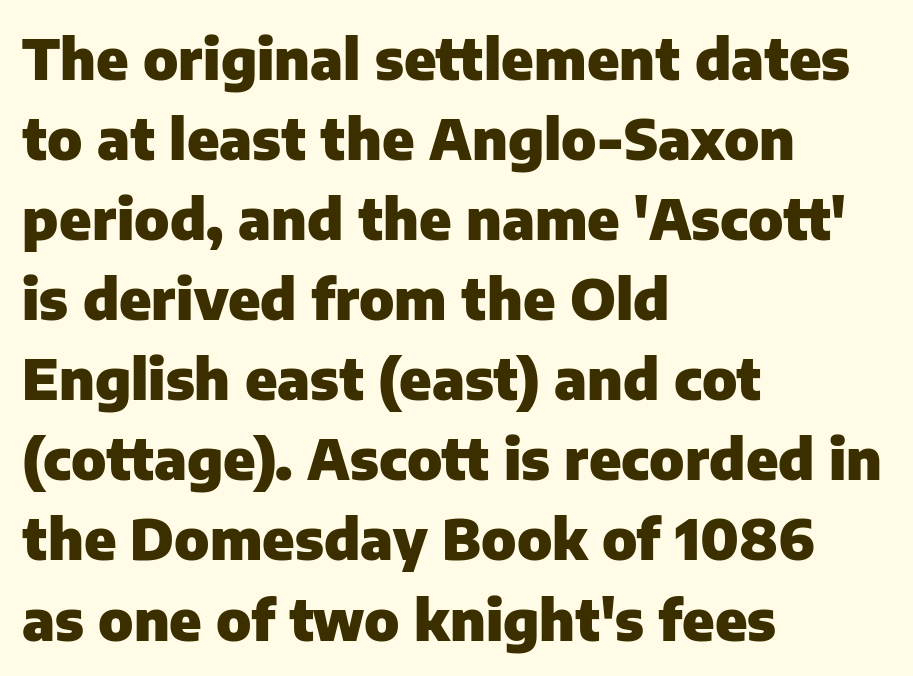
These words are printed bold, with thick strokes throughout. I'd call this a sans setting — the letters go barefoot. A classic flush-left, rag-right setting is used for this passage. Proportional: the letters do not fall into vertical columns. The letters stand upright; this is a roman face. There is no visible air inserted between adjacent glyphs.
